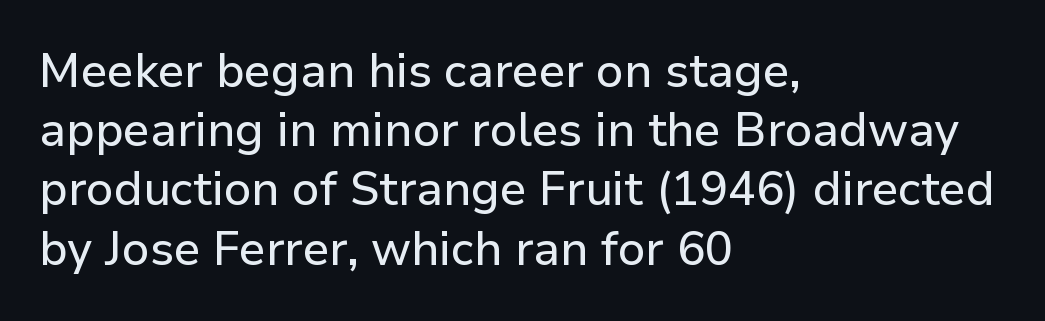
{"serif": "no", "italic": "no", "width": "normal", "stroke_contrast": "low", "x_height": "medium", "monospaced": "no", "underline": "no", "align": "left", "line_spacing": "normal", "line_spacing_ratio": 1.26, "letter_spacing": "normal", "letter_spacing_em": 0.0, "glyph_px": 47}
